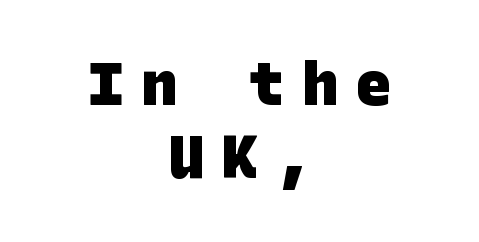
{"serif": "no", "bold": "yes", "weight": "heavy", "width": "normal", "stroke_contrast": "low", "x_height": "large", "underline": "no", "align": "center", "line_spacing_ratio": 1.22, "letter_spacing": "wide", "letter_spacing_em": 0.29, "glyph_px": 60}
